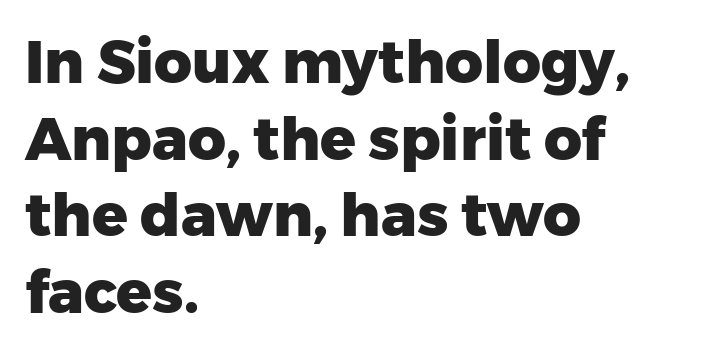
Q: Is the text bold? A: Yes.
Q: Is the text italic (slanted)? A: No, it is upright.
Q: Is the typeface a serif or a sans-serif typeface? A: Sans-serif.
Q: Is the text underlined? A: No.
Q: How is the paragraph aligned? A: Left-aligned.
Q: Is the spacing between letters normal or unusually wide? A: Normal.
Q: Is the spacing between lines tight, normal or loose? A: Normal.
Q: Width (condensed, normal, or wide)? A: Normal.
Q: Stroke contrast? A: Low.
Q: x-height? A: Medium.
Q: Monospaced? A: No.
